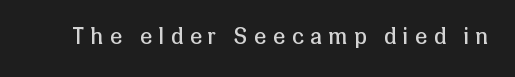
Substantial extra tracking has been applied to these lines. Posture: upright roman. A bare baseline throughout the passage. A quiet, ordinary-to-light weight characterises the typeface.
